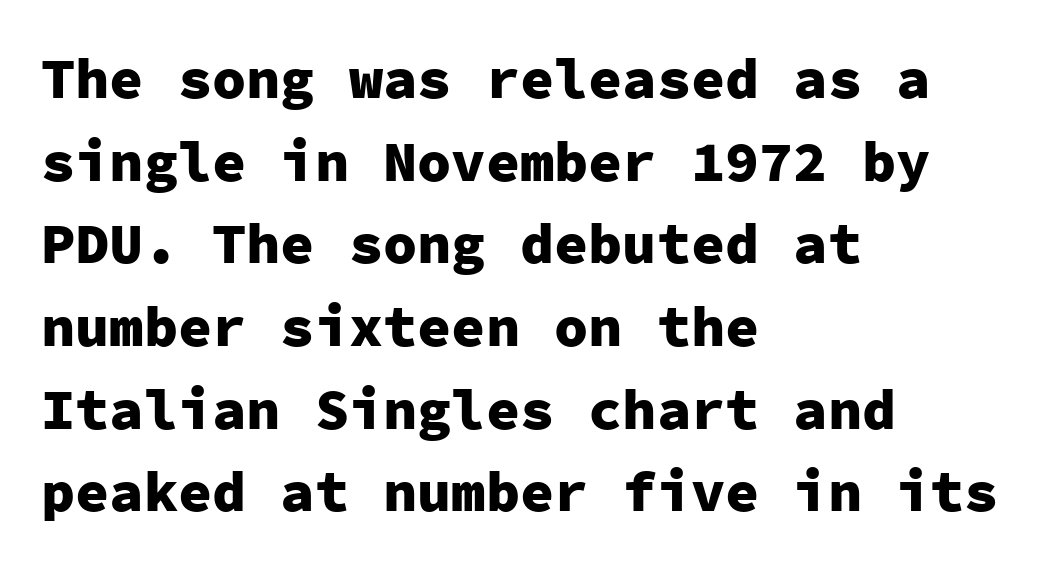
The designer left line spacing at the default. Unlike a traditional serif, this face leaves its strokes unadorned. Fixed-width glyphs throughout — classic coding-font behaviour. Is the type bold? Yes — the strokes are clearly thick and heavy.
